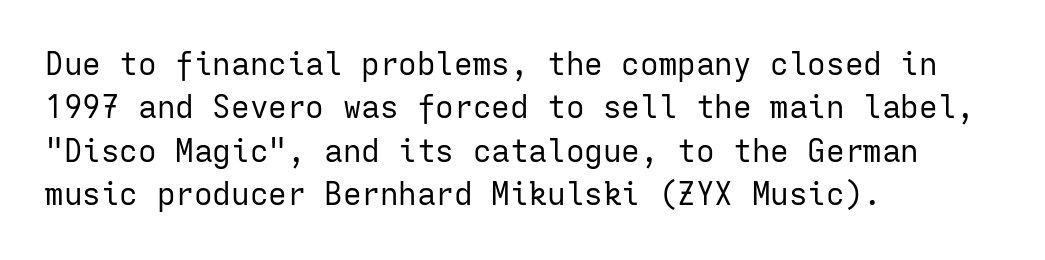
{"serif": "no", "italic": "no", "bold": "no", "weight": "regular", "width": "normal", "stroke_contrast": "low", "x_height": "medium", "monospaced": "yes", "underline": "no", "align": "left", "line_spacing": "normal", "line_spacing_ratio": 1.4, "letter_spacing": "normal", "letter_spacing_em": 0.0, "glyph_px": 31}
